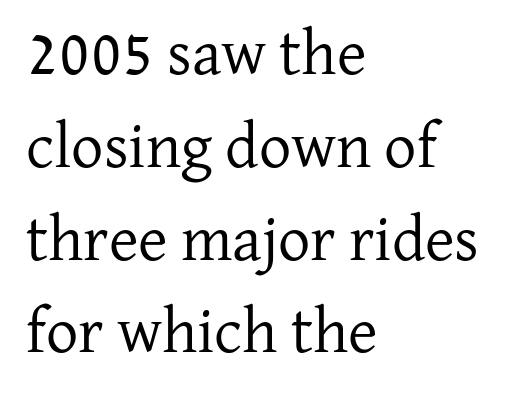
{"serif": "yes", "italic": "no", "bold": "no", "weight": "regular", "width": "normal", "stroke_contrast": "low", "x_height": "medium", "monospaced": "no", "underline": "no", "align": "left", "line_spacing": "normal", "line_spacing_ratio": 1.45, "letter_spacing": "normal", "letter_spacing_em": 0.0, "glyph_px": 64}
